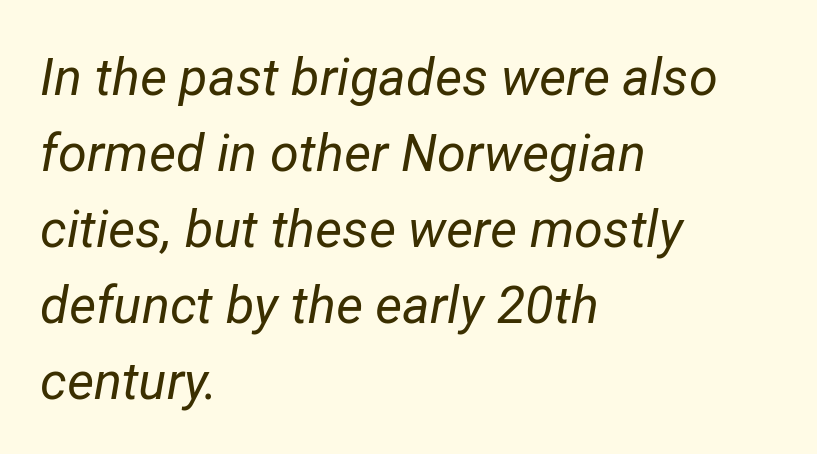
Reading down the column, the eye jumps a familiar distance to each next line. The strokes carry an ordinary text weight at most. The text block is weighted toward the left margin, trailing off unevenly rightward. The passage shown is typed in a proportional face where columns would drift. Standard letterfit; no display-style spreading of the glyphs.
